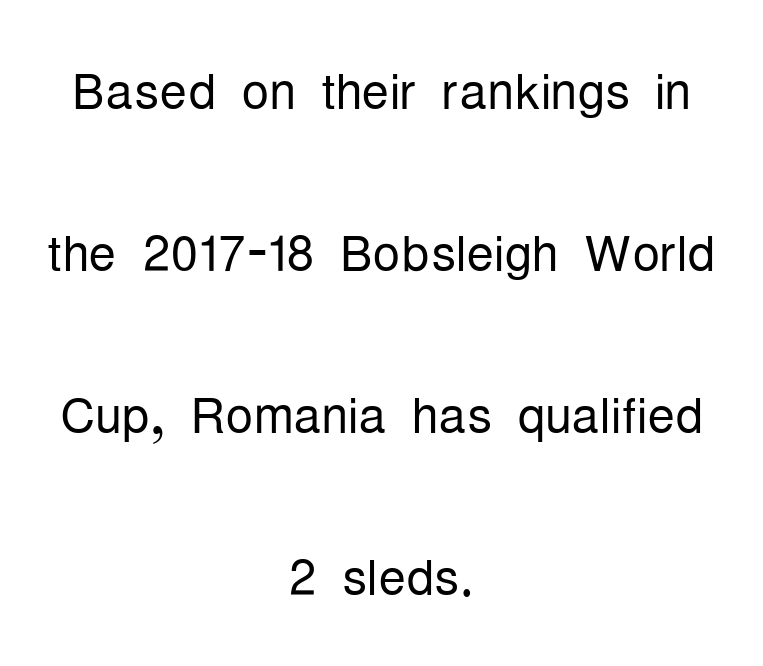
Q: Is the text bold? A: No.
Q: Is the text italic (slanted)? A: No, it is upright.
Q: Is the typeface a serif or a sans-serif typeface? A: Sans-serif.
Q: Is the text underlined? A: No.
Q: How is the paragraph aligned? A: Centered.
Q: Is the spacing between letters normal or unusually wide? A: Normal.
Q: Is the spacing between lines tight, normal or loose? A: Loose.
Q: Width (condensed, normal, or wide)? A: Condensed.
Q: Stroke contrast? A: Low.
Q: x-height? A: Medium.
Q: Monospaced? A: No.
